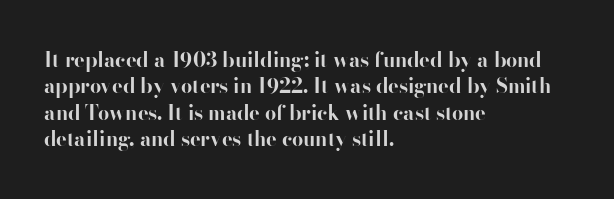
Q: Is the text bold? A: Yes.
Q: Is the text italic (slanted)? A: No, it is upright.
Q: Is the text underlined? A: No.
Q: How is the paragraph aligned? A: Left-aligned.
Q: Is the spacing between letters normal or unusually wide? A: Normal.
Q: Is the spacing between lines tight, normal or loose? A: Normal.
